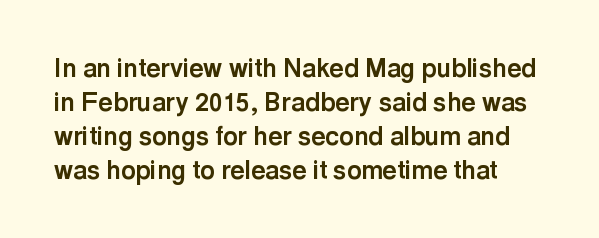
The image shows 25 px bold type, upright; set normal line spacing (1.36x), normal letter spacing, not underlined.
